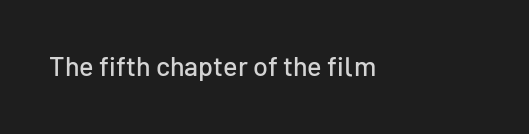
The image shows 27 px text type, upright; set normal letter spacing, not underlined.
